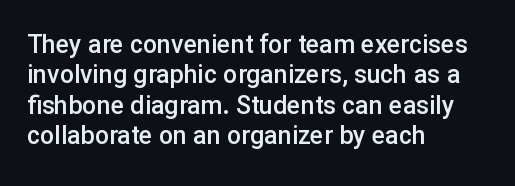
{"italic": "no", "bold": "semi", "underline": "no", "align": "left", "line_spacing_ratio": 1.22, "letter_spacing": "normal", "letter_spacing_em": 0.0, "glyph_px": 25}
